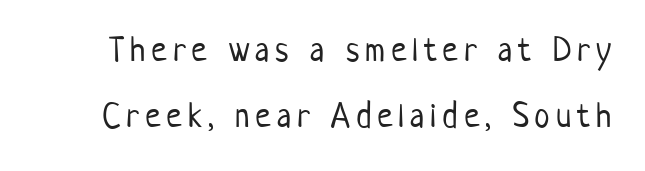
The words here are not underlined. Nope, no serifs anywhere on these letters. Does the lettering tilt? It doesn't — this is upright. Caption: face not bold, strokes unweighted. The face used here is proportionally spaced, like ordinary book or web type.
